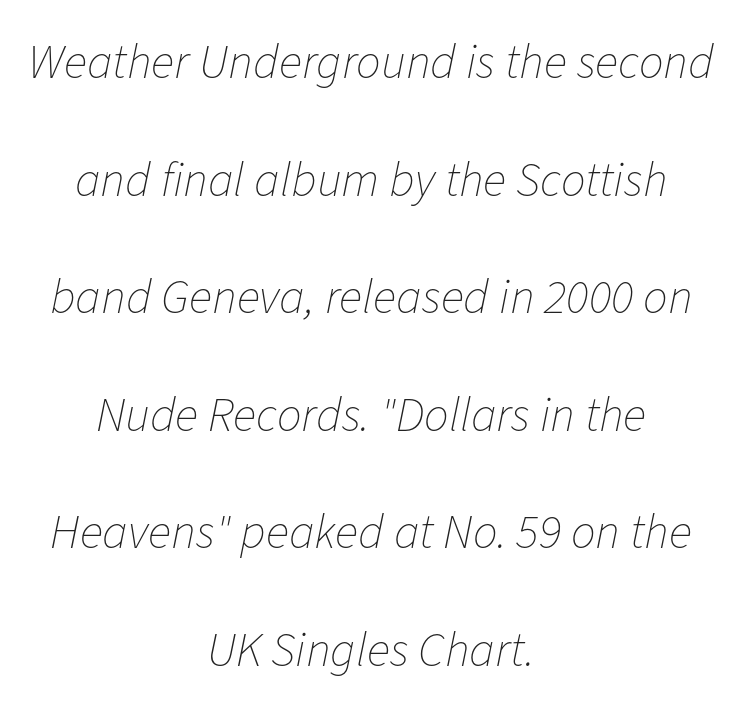
The image shows 49 px thin type, italic (leaning right); set centered, loose line spacing (2.4x), normal letter spacing, not underlined; low stroke contrast and a medium x-height.
